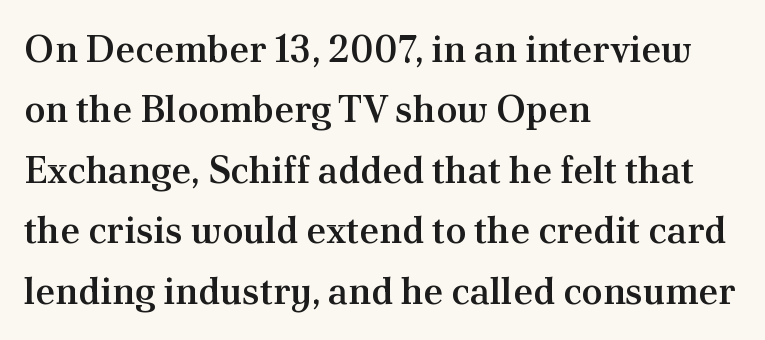
Proportional: the letters do not fall into vertical columns. The foot of each line stays bare and open. When letters stand straight like this, we call the style roman or upright. Does the leading feel generous? No, just average.
